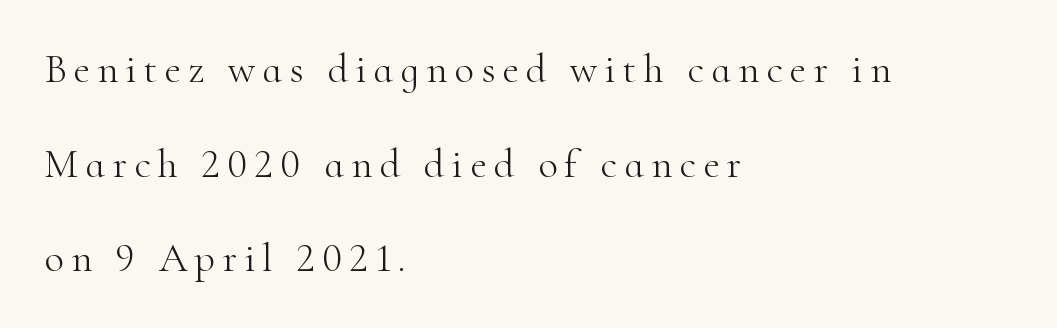
The rendering anchors every line to the left-hand side. Letterform terminals end in serifs throughout the passage. No italicization has been applied; the sample stays upright. This sample trades compactness for vertical openness between lines. Beneath every word, the page is bare.
